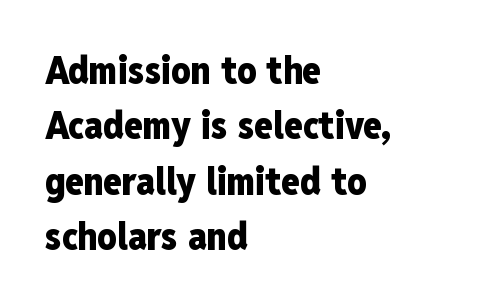
The image shows 38 px heavy, condensed sans-serif type, upright; set left-aligned, normal line spacing (1.46x), normal letter spacing, not underlined; low stroke contrast and a medium x-height.
